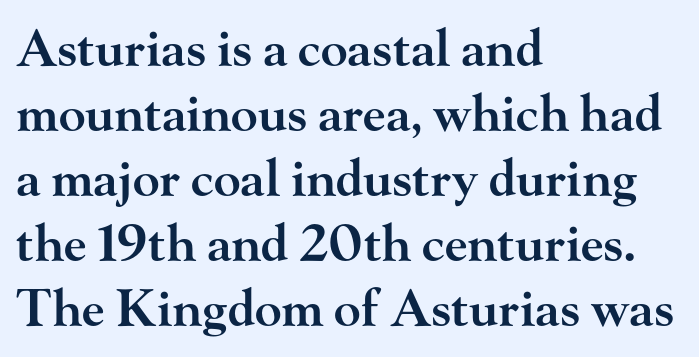
Q: Is the text bold? A: Semi-bold.
Q: Is the text italic (slanted)? A: No, it is upright.
Q: Is the typeface a serif or a sans-serif typeface? A: Serif.
Q: Is the text underlined? A: No.
Q: How is the paragraph aligned? A: Left-aligned.
Q: Is the spacing between letters normal or unusually wide? A: Normal.
Q: Is the spacing between lines tight, normal or loose? A: Normal.
Q: Width (condensed, normal, or wide)? A: Wide.
Q: Stroke contrast? A: High.
Q: x-height? A: Small.
Q: Monospaced? A: No.
